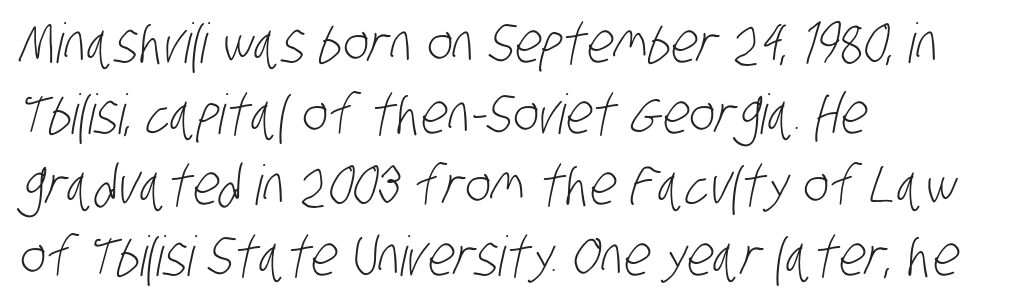
{"serif": "no", "bold": "no", "weight": "light", "width": "condensed", "stroke_contrast": "low", "x_height": "large", "monospaced": "no", "underline": "no", "align": "left", "line_spacing": "normal", "line_spacing_ratio": 1.29, "letter_spacing": "normal", "letter_spacing_em": 0.0, "glyph_px": 55}
